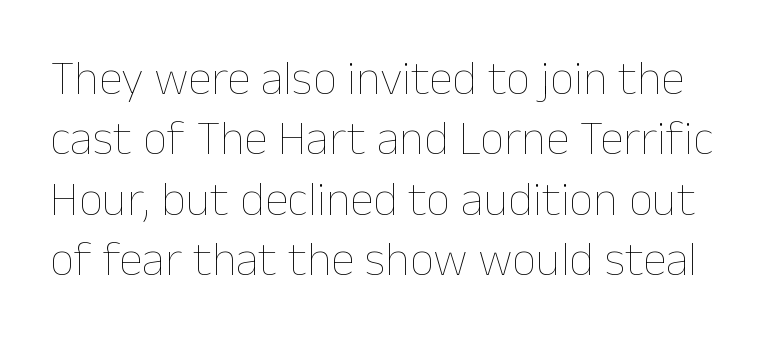
Spacing verdict: proportional, widths tailored to each character. In terms of leading, this rendering sits right in the middle. Words float on clear page, feet unadorned. Every character sits straight up, as roman type does. The line texture is even and compact thanks to regular tracking. Think standard paragraph weight, or any step lighter than that.
